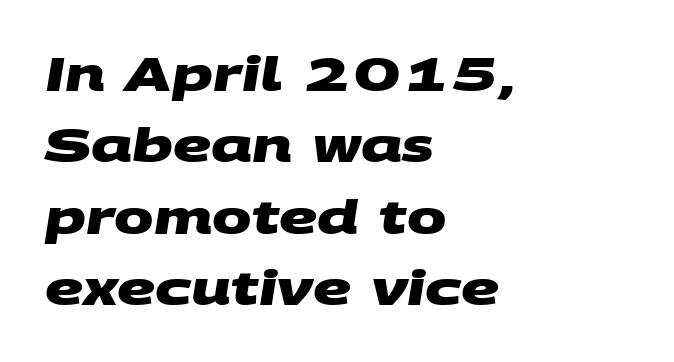
The baseline area is clear. A typesetter would label this face a sans. The rendering uses natural spacing where letterforms have individual widths. The designer left line spacing at the default.
